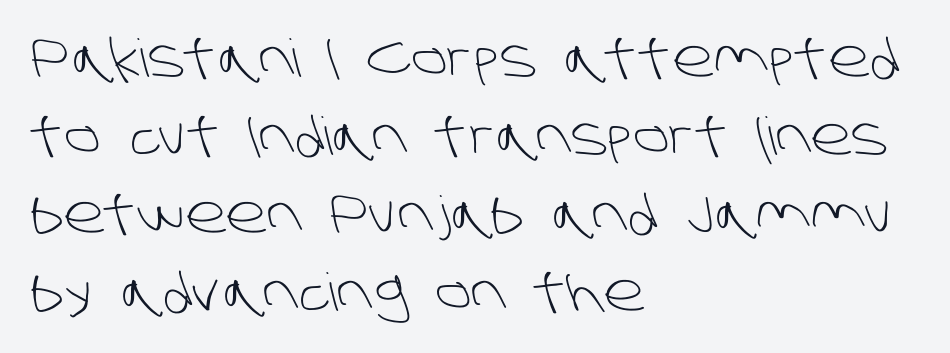
The image shows 52 px light sans-serif type; set left-aligned, normal line spacing (1.5x), normal letter spacing, not underlined; low stroke contrast and a large x-height.
